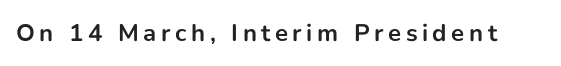
{"italic": "no", "bold": "yes", "underline": "no", "glyph_px": 24}
